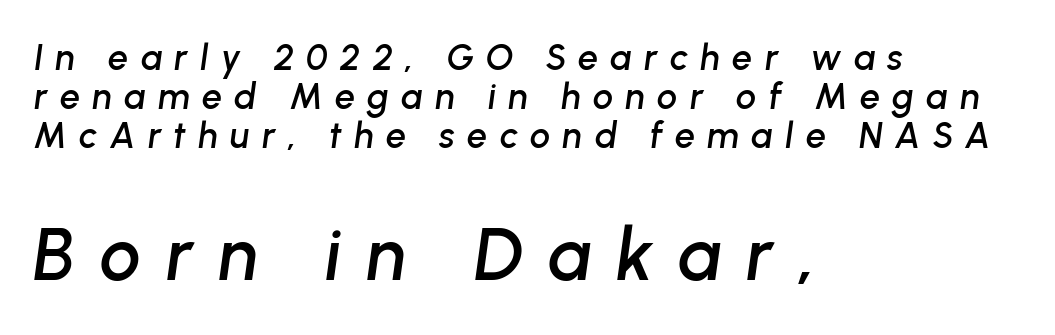
{"italic": "yes", "lean": "right", "slant_degrees": 8, "width": "normal", "stroke_contrast": "low", "x_height": "medium", "monospaced": "no", "underline": "no", "align": "left", "line_spacing": "tight", "line_spacing_ratio": 1.08, "letter_spacing": "wide", "letter_spacing_em": 0.34, "larger_block": "second", "size_ratio": 2.03, "glyph_px": 73}
